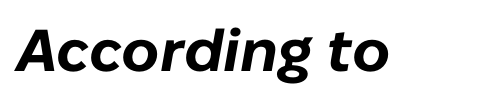
{"italic": "yes", "lean": "right", "slant_degrees": 10, "bold": "yes", "weight": "bold", "width": "normal", "stroke_contrast": "low", "x_height": "medium", "monospaced": "no", "underline": "no", "letter_spacing": "normal", "letter_spacing_em": 0.0, "glyph_px": 59}
